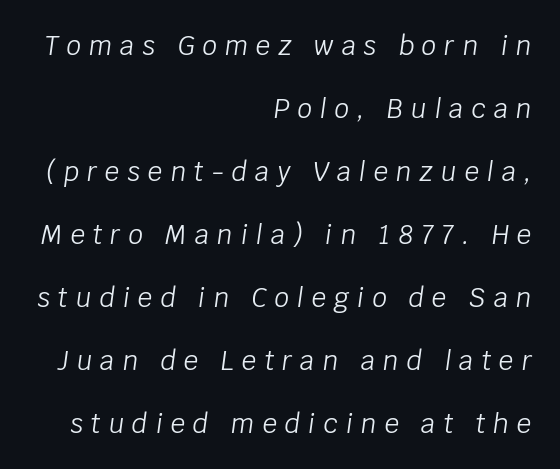
{"italic": "yes", "lean": "right", "slant_degrees": 8, "bold": "no", "underline": "no", "align": "right", "line_spacing": "loose", "line_spacing_ratio": 2.42, "letter_spacing": "wide", "letter_spacing_em": 0.3, "glyph_px": 26}
